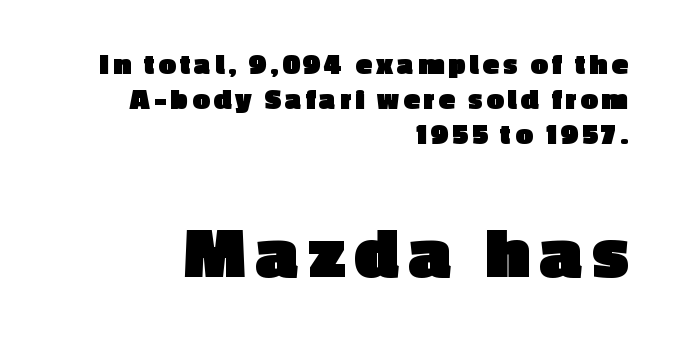
This sample has the flowing, uneven cadence of proportional lettering. This rendering features lettering with no underline. Whoever set this made the second block the dominant, larger element. The rendering shows plain stroke endings on the letterforms — a sans-serif design. The setting favours the right margin, as signatures and pull-quotes sometimes do.
